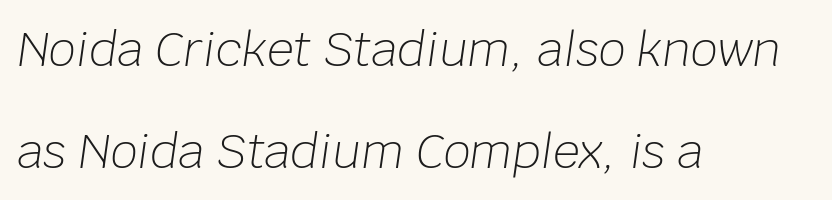
The image shows 47 px light type, italic (leaning right); set left-aligned, loose line spacing (2.16x), normal letter spacing, not underlined; low stroke contrast and a large x-height.
